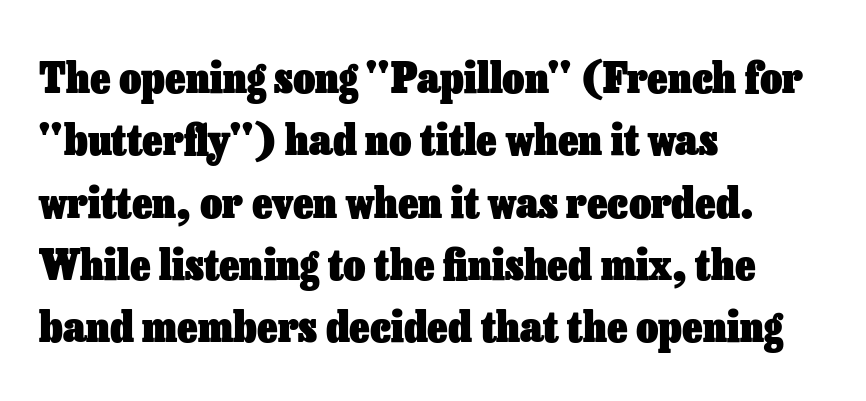
The image shows 43 px heavy type, upright; set left-aligned, normal line spacing (1.45x), normal letter spacing, not underlined; low stroke contrast and a medium x-height.
